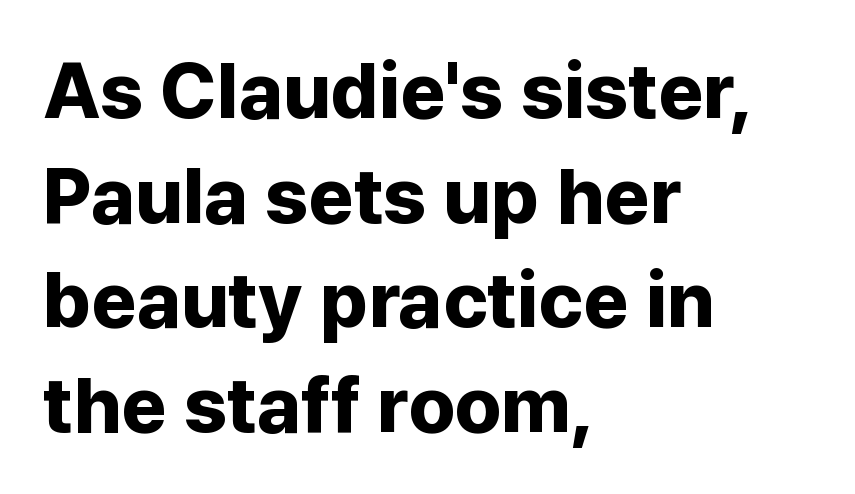
{"serif": "no", "italic": "no", "bold": "yes", "weight": "bold", "width": "normal", "stroke_contrast": "low", "x_height": "medium", "monospaced": "no", "underline": "no", "align": "left", "line_spacing": "normal", "line_spacing_ratio": 1.34, "letter_spacing": "normal", "letter_spacing_em": 0.0, "glyph_px": 78}
